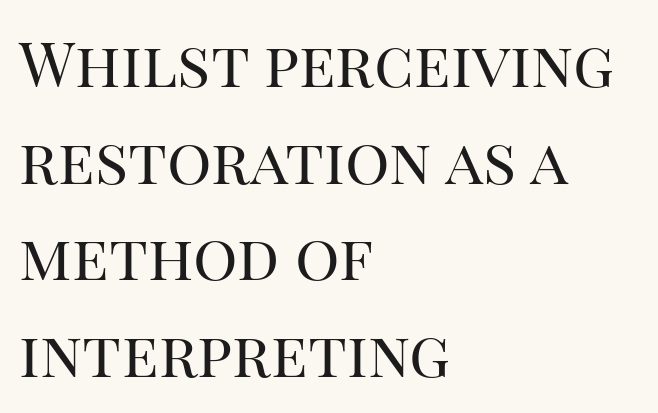
Q: Is the text bold? A: No.
Q: Is the text italic (slanted)? A: No, it is upright.
Q: Is the typeface a serif or a sans-serif typeface? A: Serif.
Q: Is the text underlined? A: No.
Q: How is the paragraph aligned? A: Left-aligned.
Q: Is the spacing between letters normal or unusually wide? A: Normal.
Q: Is the spacing between lines tight, normal or loose? A: Normal.
Q: Width (condensed, normal, or wide)? A: Normal.
Q: Stroke contrast? A: High.
Q: x-height? A: Large.
Q: Monospaced? A: No.
